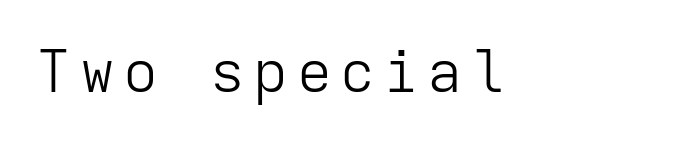
Q: Is the text bold? A: No.
Q: Is the text italic (slanted)? A: No, it is upright.
Q: Is the typeface a serif or a sans-serif typeface? A: Sans-serif.
Q: Is the text underlined? A: No.
Q: Width (condensed, normal, or wide)? A: Normal.
Q: Stroke contrast? A: Low.
Q: x-height? A: Medium.
Q: Monospaced? A: Yes.
